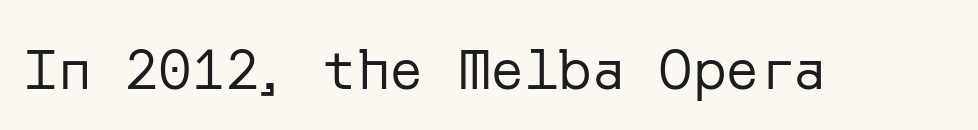
Q: Is the text bold? A: No.
Q: Is the text italic (slanted)? A: No, it is upright.
Q: Is the typeface a serif or a sans-serif typeface? A: Sans-serif.
Q: Is the text underlined? A: No.
Q: Is the spacing between letters normal or unusually wide? A: Normal.
Q: Width (condensed, normal, or wide)? A: Normal.
Q: Stroke contrast? A: Low.
Q: x-height? A: Medium.
